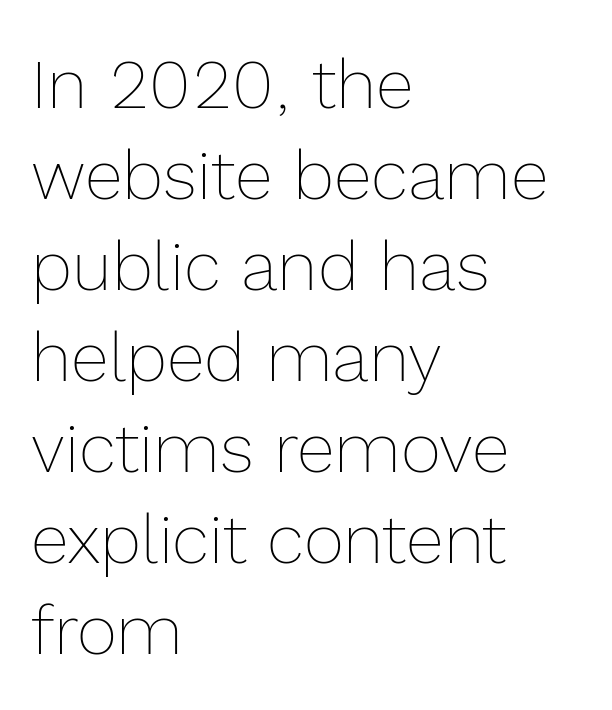
{"italic": "no", "bold": "no", "weight": "thin", "width": "normal", "x_height": "medium", "monospaced": "no", "underline": "no", "align": "left", "line_spacing": "normal", "line_spacing_ratio": 1.32, "letter_spacing": "normal", "letter_spacing_em": 0.0, "glyph_px": 69}
